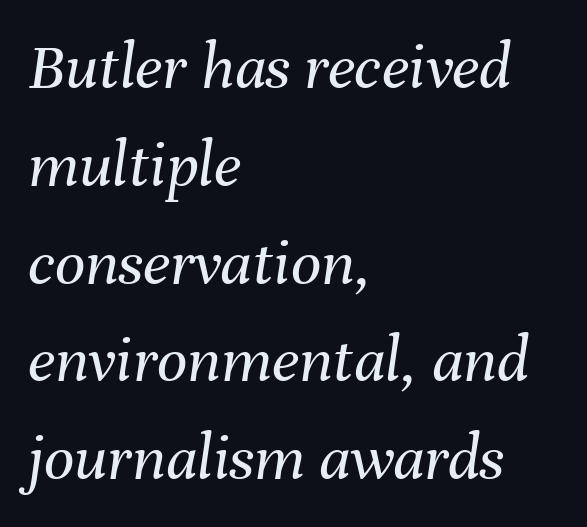
Q: Is the text bold? A: No.
Q: Is the text italic (slanted)? A: Yes, it leans right by about 8 degrees.
Q: Is the text underlined? A: No.
Q: How is the paragraph aligned? A: Left-aligned.
Q: Is the spacing between letters normal or unusually wide? A: Normal.
Q: Is the spacing between lines tight, normal or loose? A: Normal.
Q: Width (condensed, normal, or wide)? A: Normal.
Q: Stroke contrast? A: Medium.
Q: x-height? A: Medium.
Q: Monospaced? A: No.
